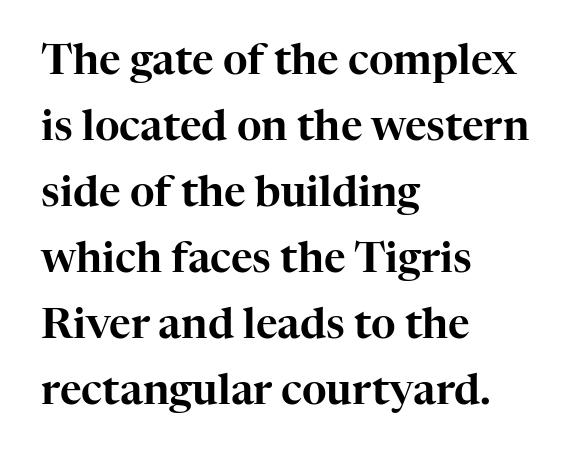
Characters remain perfectly vertical along every line. Serifs: yes, visible at the terminals of the letterforms. Successive baselines arrive at the customary interval. The line texture is even and compact thanks to regular tracking. This sample has the flowing, uneven cadence of proportional lettering.
